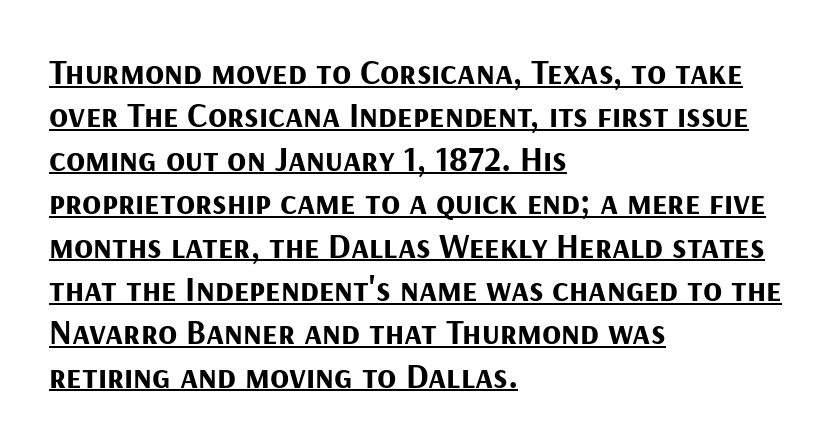
Q: Is the text bold? A: Yes.
Q: Is the text italic (slanted)? A: No, it is upright.
Q: Is the typeface a serif or a sans-serif typeface? A: Sans-serif.
Q: Is the text underlined? A: Yes.
Q: How is the paragraph aligned? A: Left-aligned.
Q: Is the spacing between letters normal or unusually wide? A: Normal.
Q: Width (condensed, normal, or wide)? A: Normal.
Q: Stroke contrast? A: Medium.
Q: x-height? A: Medium.
Q: Monospaced? A: No.
